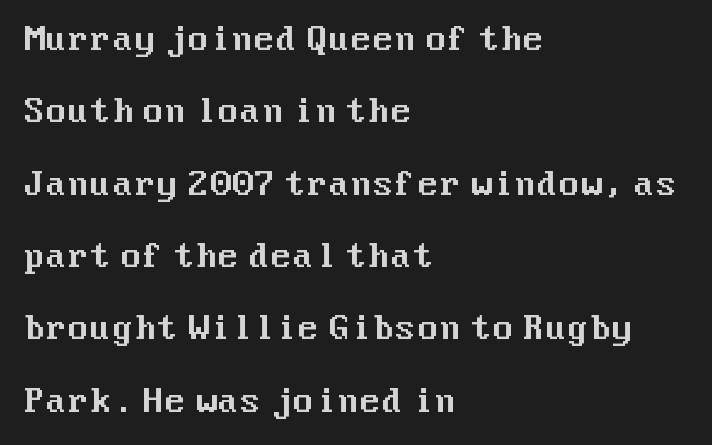
Q: Is the text italic (slanted)? A: No, it is upright.
Q: Is the typeface a serif or a sans-serif typeface? A: Sans-serif.
Q: Is the text underlined? A: No.
Q: How is the paragraph aligned? A: Left-aligned.
Q: Is the spacing between letters normal or unusually wide? A: Normal.
Q: Is the spacing between lines tight, normal or loose? A: Loose.
Q: Width (condensed, normal, or wide)? A: Normal.
Q: Stroke contrast? A: Medium.
Q: x-height? A: Medium.
